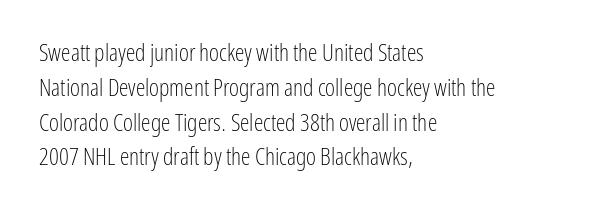
Summary of weight: not heavy and not bold. The passage shown stacks its lines at a standard gap. Upright lettering throughout. Tracking value appears to be zero — textbook default spacing.
